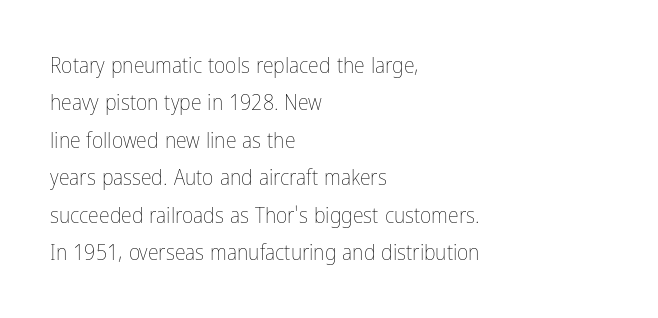
{"italic": "no", "bold": "no", "underline": "no", "align": "left", "line_spacing": "normal", "line_spacing_ratio": 1.7, "letter_spacing": "normal", "letter_spacing_em": 0.0, "glyph_px": 22}
